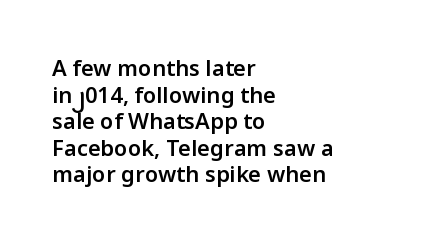
Q: Is the text bold? A: Semi-bold.
Q: Is the text italic (slanted)? A: No, it is upright.
Q: Is the text underlined? A: No.
Q: How is the paragraph aligned? A: Left-aligned.
Q: Is the spacing between letters normal or unusually wide? A: Normal.
